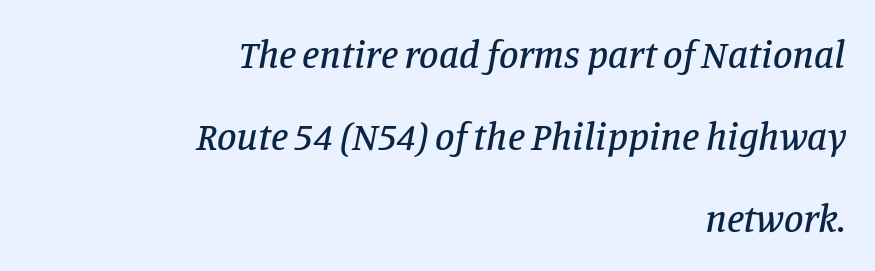
The letters advance in unequal steps, a hallmark of proportional type. Interline gaps are noticeably wide in this sample. Lines of text with bare space underneath. Check where the strokes stop: tiny serifs finish them off. Rendered with sloped, italic letterforms.
